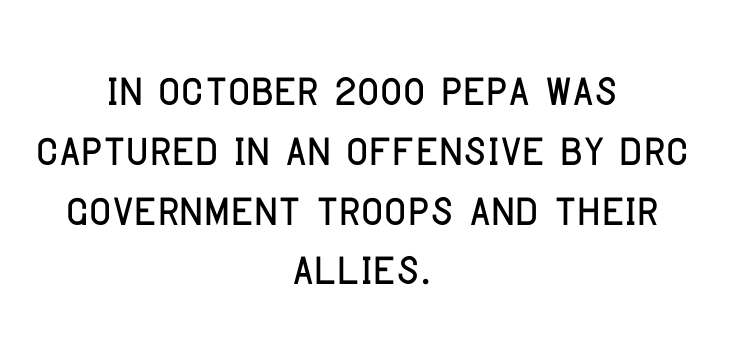
Q: Is the text italic (slanted)? A: No, it is upright.
Q: Is the typeface a serif or a sans-serif typeface? A: Sans-serif.
Q: Is the text underlined? A: No.
Q: How is the paragraph aligned? A: Centered.
Q: Is the spacing between letters normal or unusually wide? A: Normal.
Q: Is the spacing between lines tight, normal or loose? A: Tight.
Q: Width (condensed, normal, or wide)? A: Condensed.
Q: Stroke contrast? A: Low.
Q: x-height? A: Large.
Q: Monospaced? A: No.
